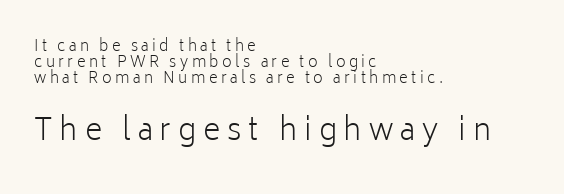
Look at the tracking — it's clearly loosened, letters drifting apart. The typesetting does not lean heavy: it is not bold. You could not count columns in this text — the font is proportionally spaced. You can tell it's not italic because the verticals are truly vertical. The more generous point size was reserved for the lower chunk.
